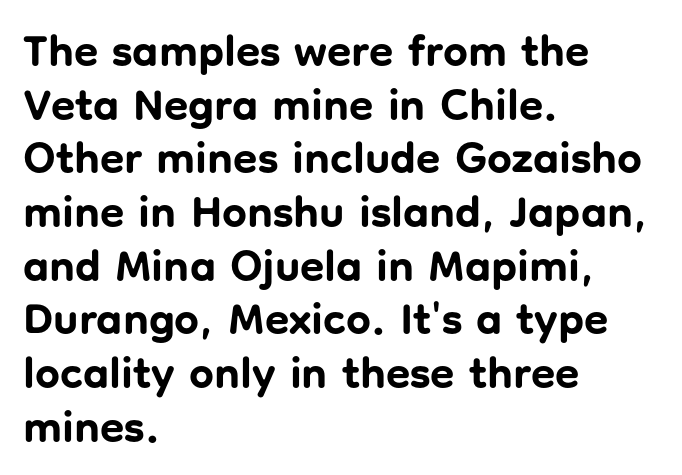
{"serif": "no", "italic": "no", "bold": "yes", "weight": "bold", "width": "normal", "stroke_contrast": "low", "x_height": "medium", "monospaced": "no", "underline": "no", "align": "left", "line_spacing_ratio": 1.22, "letter_spacing": "normal", "letter_spacing_em": 0.0, "glyph_px": 44}
